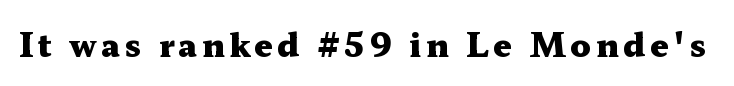
Q: Is the text bold? A: Yes.
Q: Is the text italic (slanted)? A: No, it is upright.
Q: Is the typeface a serif or a sans-serif typeface? A: Serif.
Q: Is the text underlined? A: No.
Q: Width (condensed, normal, or wide)? A: Wide.
Q: Stroke contrast? A: Medium.
Q: x-height? A: Medium.
Q: Monospaced? A: No.
